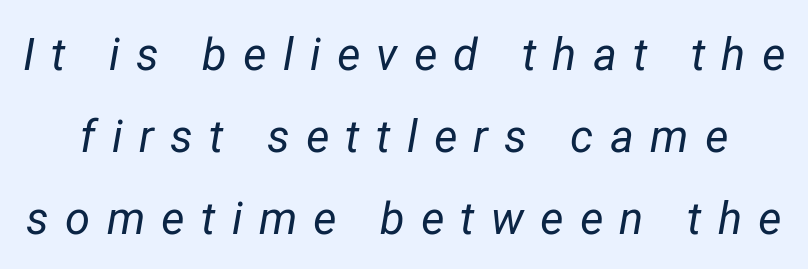
The image shows 45 px regular-weight type, italic (leaning right); set line spacing 1.82x, unusually wide letter spacing (+0.36 em), not underlined; low stroke contrast and a medium x-height.
